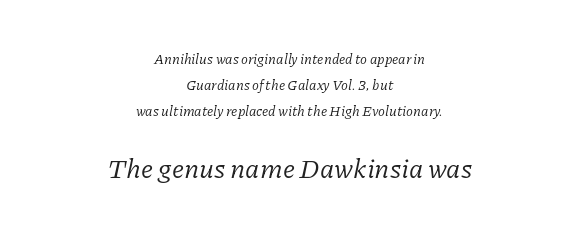
The image shows 27 px text type, italic (leaning right); set centered, line spacing 1.86x, normal letter spacing, not underlined; the second (bottom) block is 1.93x larger.
